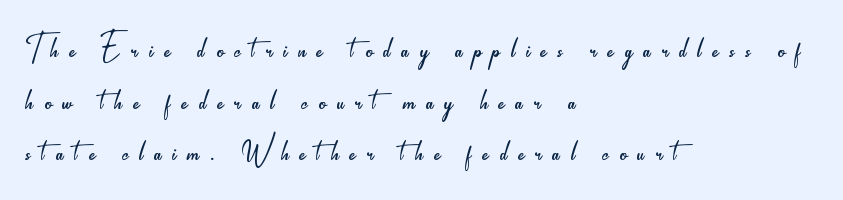
{"serif": "no", "bold": "no", "weight": "light", "width": "condensed", "stroke_contrast": "low", "x_height": "small", "monospaced": "no", "underline": "no", "align": "left", "line_spacing": "tight", "line_spacing_ratio": 1.15, "letter_spacing": "wide", "letter_spacing_em": 0.24, "glyph_px": 45}
